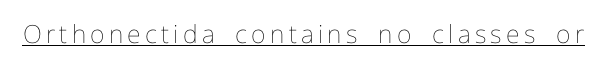
Stems here are at most as thick as an everyday book face. The specimen reads as upright at a glance. Underlining? Definitely there.
